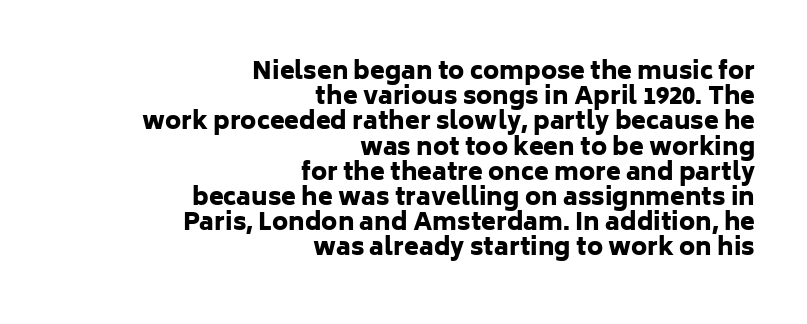
Does extra space separate the letters? No, they use regular spacing. The block of text is dense from top to bottom, with scant space between rows. The paragraph shown leans on its right margin. The typesetting leans heavy: a genuine bold. Notice how the stems are strictly vertical — no italics here. The passage shown is not underscored anywhere.
